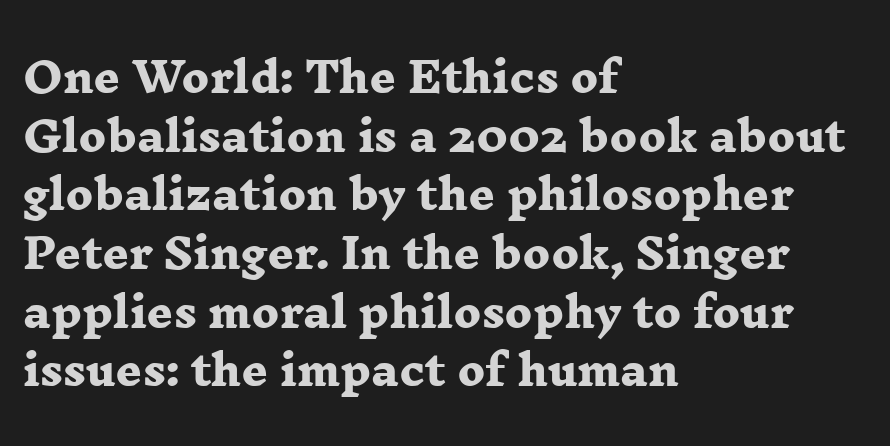
{"serif": "yes", "bold": "yes", "weight": "heavy", "width": "wide", "stroke_contrast": "low", "x_height": "medium", "monospaced": "no", "underline": "no", "align": "left", "line_spacing": "normal", "line_spacing_ratio": 1.43, "letter_spacing": "normal", "letter_spacing_em": 0.0, "glyph_px": 41}
